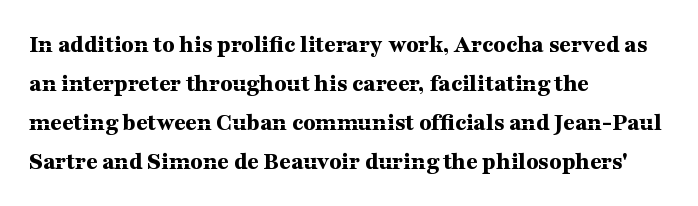
Q: Is the text bold? A: Yes.
Q: Is the text italic (slanted)? A: No, it is upright.
Q: Is the text underlined? A: No.
Q: How is the paragraph aligned? A: Left-aligned.
Q: Is the spacing between letters normal or unusually wide? A: Normal.
Q: Is the spacing between lines tight, normal or loose? A: Normal.
